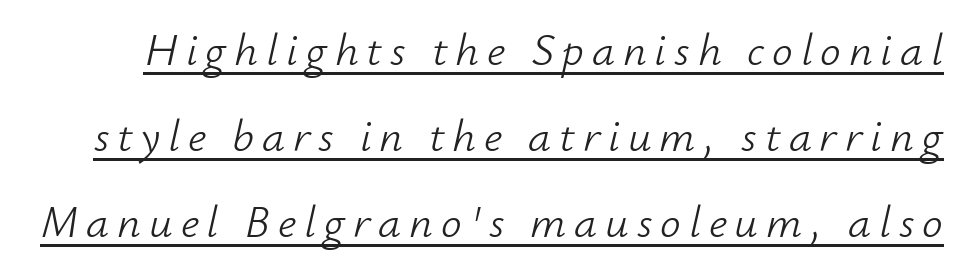
{"italic": "yes", "lean": "right", "slant_degrees": 12, "bold": "no", "weight": "light", "width": "normal", "stroke_contrast": "low", "x_height": "small", "monospaced": "no", "underline": "yes", "line_spacing_ratio": 1.87, "glyph_px": 46}
